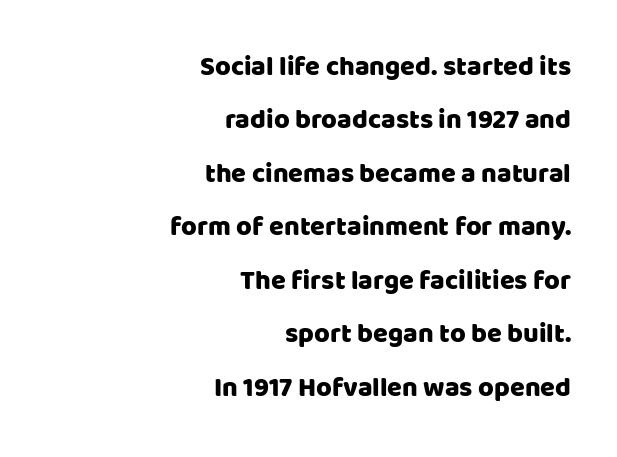
Words appear dense and cohesive because spacing is normal. The gap between lines stays unmarked. The ragged edge is on the left, which tells us the setting is flush right. The lettering holds an erect, upright posture throughout. Is there much room between lines? Yes — plenty of vertical air separates them.
